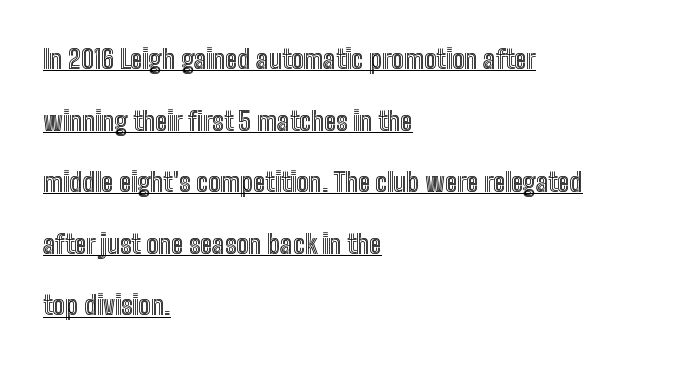
Q: Is the text italic (slanted)? A: No, it is upright.
Q: Is the text underlined? A: Yes.
Q: How is the paragraph aligned? A: Left-aligned.
Q: Is the spacing between letters normal or unusually wide? A: Normal.
Q: Is the spacing between lines tight, normal or loose? A: Loose.
